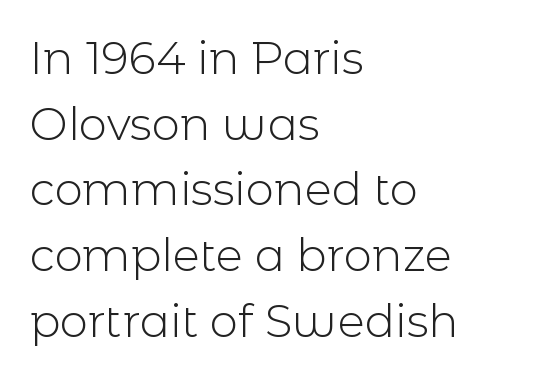
{"serif": "no", "italic": "no", "bold": "no", "weight": "light", "width": "normal", "x_height": "medium", "monospaced": "no", "underline": "no", "align": "left", "line_spacing": "normal", "line_spacing_ratio": 1.46, "letter_spacing": "normal", "letter_spacing_em": 0.0, "glyph_px": 45}
